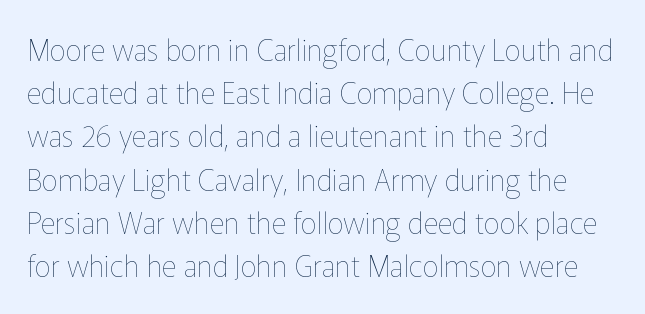
Clear beneath every line of the passage. Each new line begins a customary step beneath the previous one. Layout note: lines flush left. Weight class: somewhere from thin through regular. Proportional: the letters do not fall into vertical columns. These lines keep a tight, regular rhythm from letter to letter.
